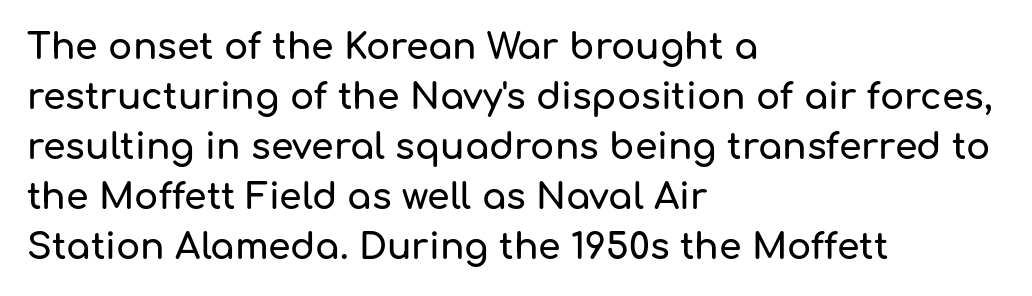
Honestly, the letter spacing is just normal — you wouldn't notice it. What kind of face is this? One without serifs — a sans. When letters stand straight like this, we call the style roman or upright. Rows of type keep a routine distance in the vertical direction.
